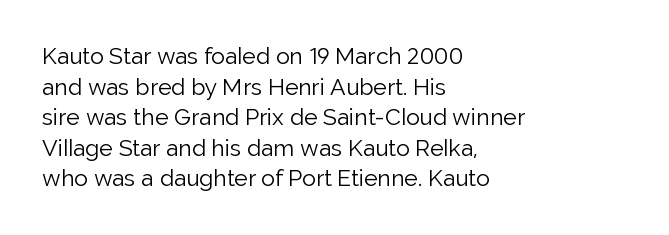
The image shows 23 px text type, upright; set left-aligned, normal line spacing (1.33x), normal letter spacing, not underlined.
